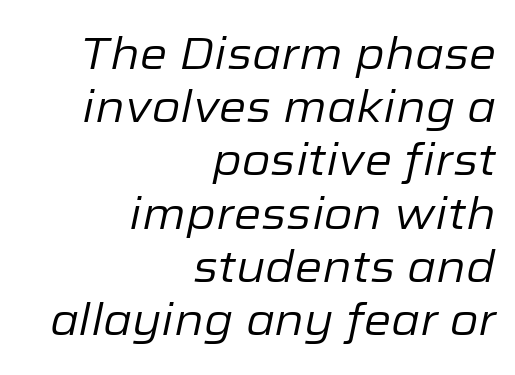
The image shows 44 px regular-weight type, italic (leaning right); set right-aligned, line spacing 1.21x, normal letter spacing, not underlined; low stroke contrast and a medium x-height.
